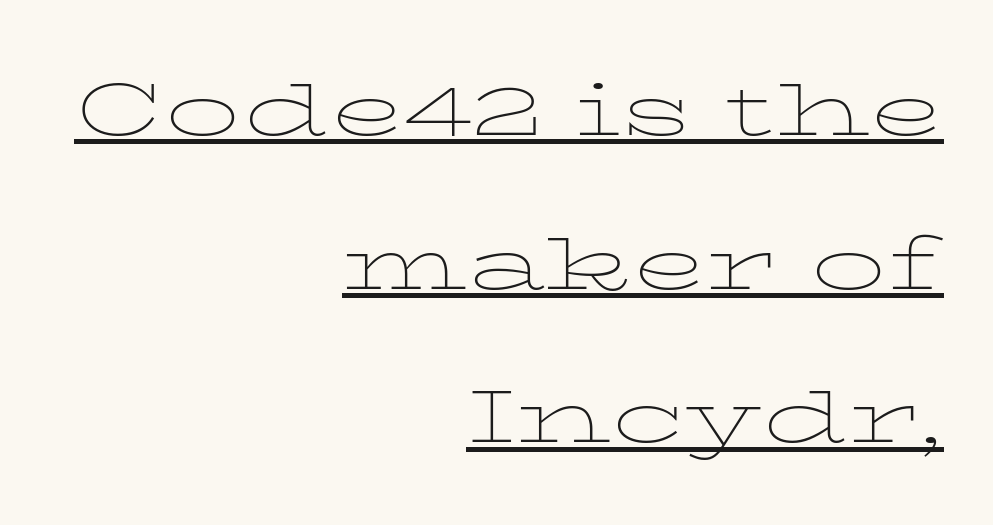
{"serif": "yes", "italic": "no", "bold": "no", "weight": "thin", "width": "wide", "stroke_contrast": "low", "x_height": "medium", "monospaced": "no", "underline": "yes", "align": "right", "line_spacing": "loose", "line_spacing_ratio": 2.05, "letter_spacing": "normal", "letter_spacing_em": 0.0, "glyph_px": 75}
